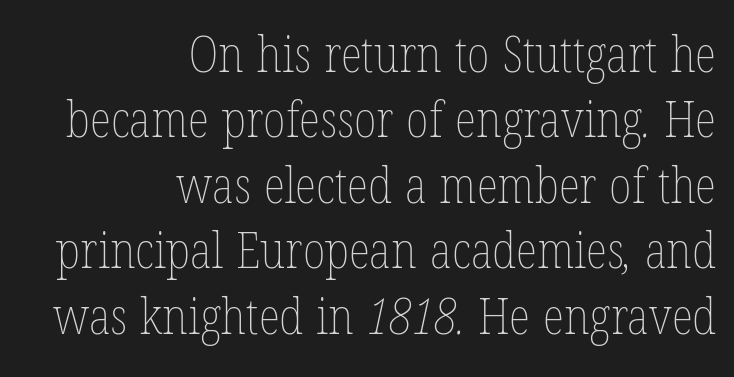
This sample has the flowing, uneven cadence of proportional lettering. A light-to-regular cut is what we see here. Does the leading feel generous? No, just average. The type is set solid horizontally, with unmodified tracking. Plain, unruled lines of type. The lines are quadded right.
